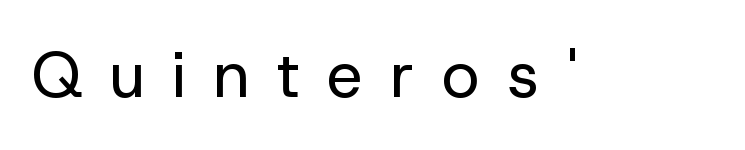
Q: Is the text bold? A: No.
Q: Is the text italic (slanted)? A: No, it is upright.
Q: Is the typeface a serif or a sans-serif typeface? A: Sans-serif.
Q: Is the text underlined? A: No.
Q: Is the spacing between letters normal or unusually wide? A: Unusually wide.
Q: Width (condensed, normal, or wide)? A: Normal.
Q: Stroke contrast? A: Low.
Q: x-height? A: Medium.
Q: Monospaced? A: No.
